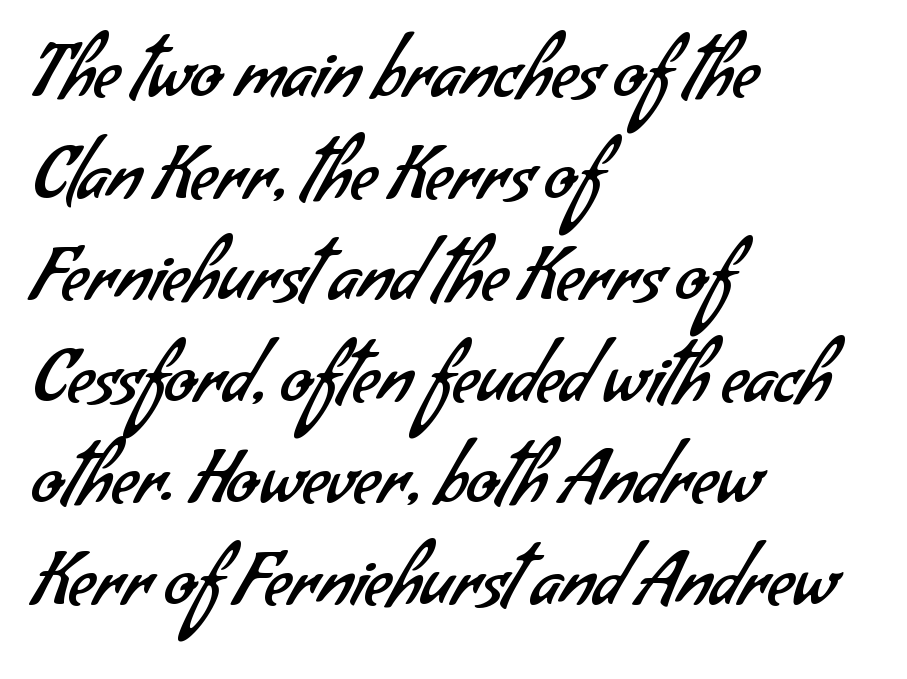
Reading down the column, the eye jumps a familiar distance to each next line. The paragraph shown leans on its left margin. Check where the strokes stop: nothing finishes them off — pure sans. The specimen omits any rule beneath the text block's lines. Character widths vary here, with narrow letters taking less room than wide ones. Is the letter spacing exaggerated? No — it looks like the ordinary default.
